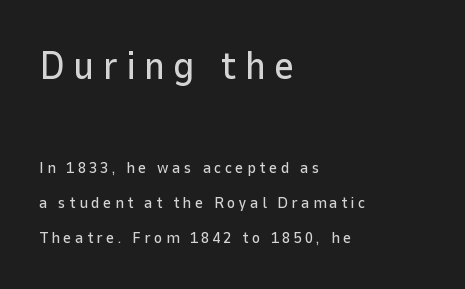
Q: Is the text italic (slanted)? A: No, it is upright.
Q: Is the typeface a serif or a sans-serif typeface? A: Sans-serif.
Q: Is the text underlined? A: No.
Q: How is the paragraph aligned? A: Left-aligned.
Q: Is the spacing between letters normal or unusually wide? A: Unusually wide.
Q: Is the spacing between lines tight, normal or loose? A: Loose.
Q: Which block of text is set in a larger size, the first (top) or the second (bottom)? A: The first (top) one.
Q: Width (condensed, normal, or wide)? A: Normal.
Q: Stroke contrast? A: Low.
Q: x-height? A: Medium.
Q: Monospaced? A: No.
